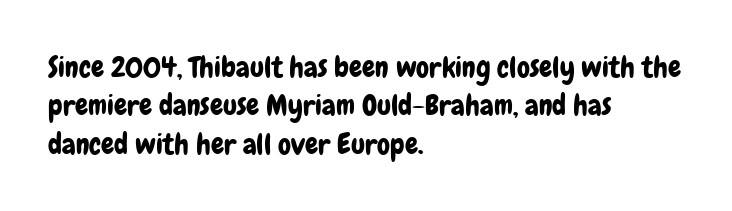
{"serif": "no", "italic": "no", "width": "condensed", "stroke_contrast": "low", "x_height": "medium", "monospaced": "no", "underline": "no", "align": "left", "line_spacing": "normal", "line_spacing_ratio": 1.32, "letter_spacing": "normal", "letter_spacing_em": 0.0, "glyph_px": 29}
